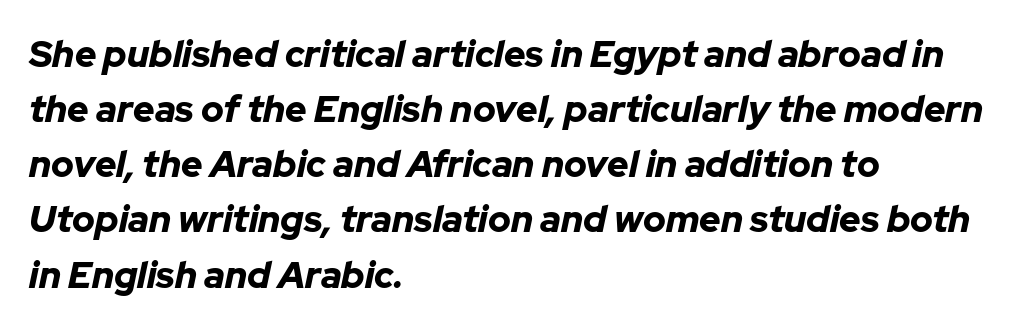
The image shows 37 px bold type, italic (leaning right); set left-aligned, normal line spacing (1.49x), normal letter spacing, not underlined; low stroke contrast and a medium x-height.
